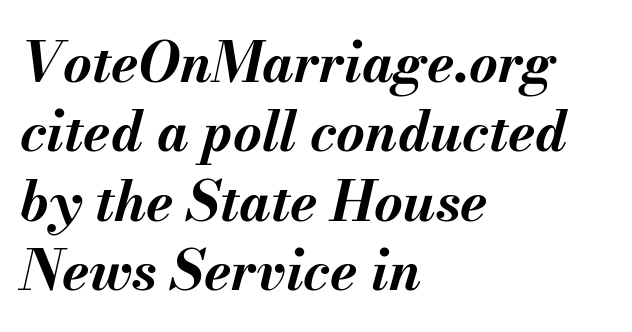
This sample uses an oblique cut, with every glyph tilted off the vertical. Just letters on the line, the space beneath them empty. The compositor pushed each line to the left boundary. Students, this is bold: see how much ink each stroke carries. Tracking here is standard; glyphs follow each other at the usual distance. Summary of vertical rhythm: regular, with standard interline spacing.
